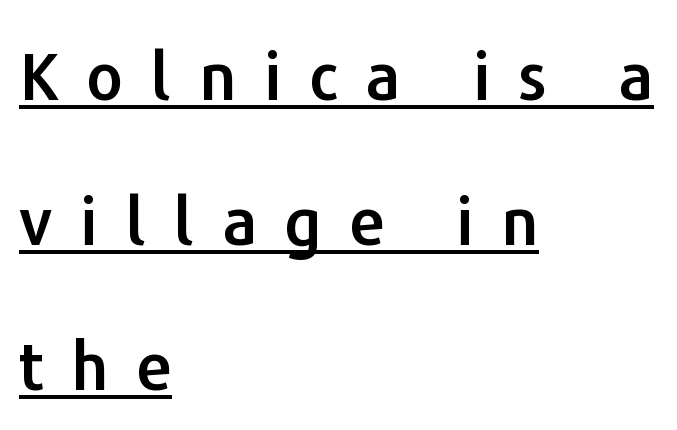
{"serif": "no", "italic": "no", "width": "normal", "stroke_contrast": "low", "x_height": "medium", "monospaced": "no", "underline": "yes", "align": "left", "line_spacing": "loose", "line_spacing_ratio": 2.23, "letter_spacing": "wide", "letter_spacing_em": 0.42, "glyph_px": 65}
